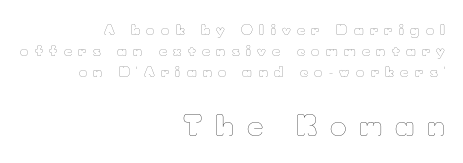
Q: Is the text bold? A: No.
Q: Is the text italic (slanted)? A: No, it is upright.
Q: Is the text underlined? A: No.
Q: How is the paragraph aligned? A: Right-aligned.
Q: Is the spacing between letters normal or unusually wide? A: Unusually wide.
Q: Is the spacing between lines tight, normal or loose? A: Normal.
Q: Which block of text is set in a larger size, the first (top) or the second (bottom)? A: The second (bottom) one.
Q: Width (condensed, normal, or wide)? A: Normal.
Q: Stroke contrast? A: Low.
Q: x-height? A: Small.
Q: Monospaced? A: No.
